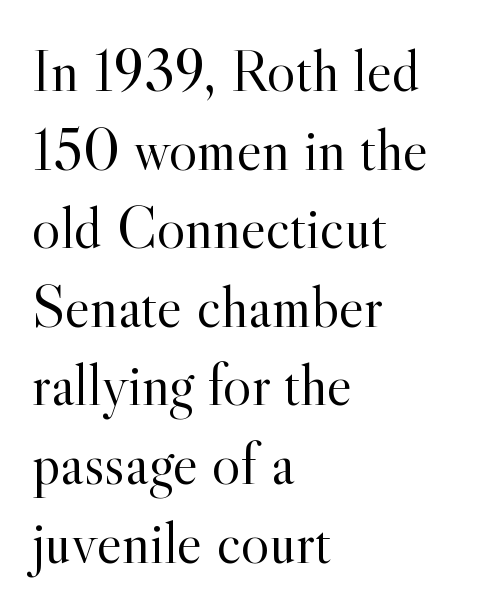
The image shows 60 px light serif type, upright; set left-aligned, normal line spacing (1.31x), normal letter spacing, not underlined; a small x-height.
